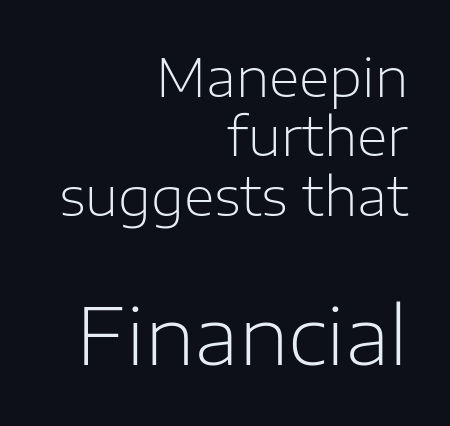
{"serif": "no", "italic": "no", "bold": "no", "weight": "light", "width": "normal", "stroke_contrast": "low", "x_height": "medium", "monospaced": "no", "underline": "no", "align": "right", "line_spacing": "tight", "line_spacing_ratio": 1.12, "letter_spacing": "normal", "letter_spacing_em": 0.0, "larger_block": "second", "size_ratio": 1.49, "glyph_px": 79}
